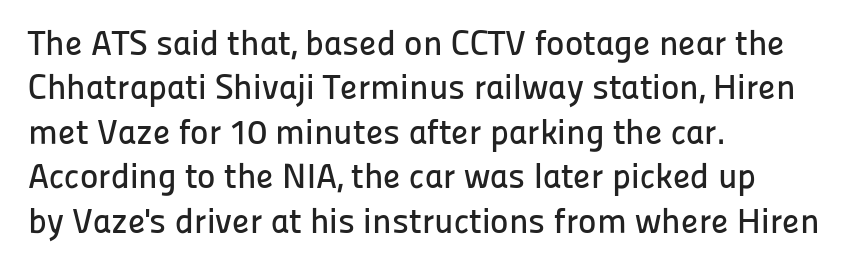
{"serif": "no", "italic": "no", "width": "normal", "stroke_contrast": "low", "x_height": "medium", "monospaced": "no", "underline": "no", "align": "left", "line_spacing": "normal", "line_spacing_ratio": 1.27, "letter_spacing": "normal", "letter_spacing_em": 0.0, "glyph_px": 35}
